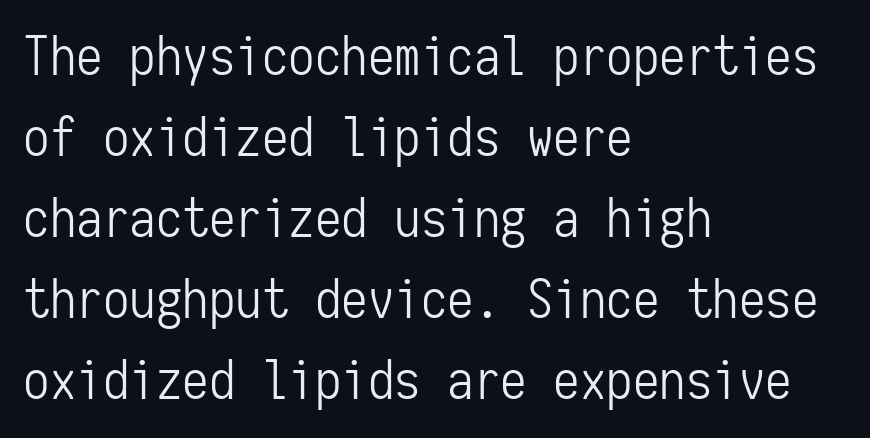
The image shows 53 px light, condensed sans-serif type, upright, monospaced; set left-aligned, normal line spacing (1.53x), normal letter spacing, not underlined; low stroke contrast and a medium x-height.
